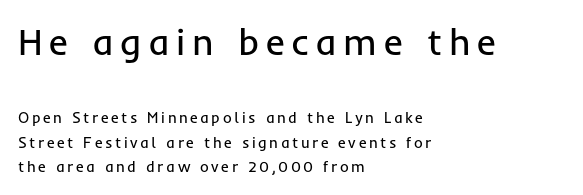
Weight: regular or lighter. Whoever set this made the first block the dominant, larger element. The space directly below the letters is spotless. The paragraph shown leans on its left margin.
